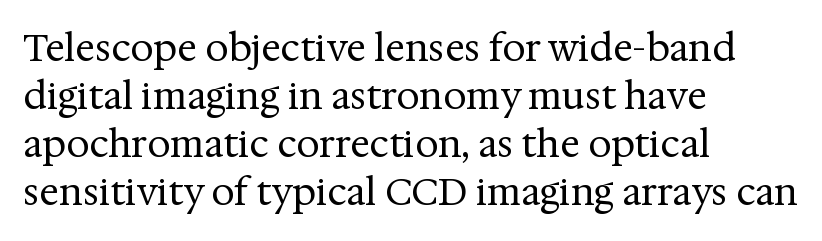
The image shows 37 px regular-weight serif type, upright; set left-aligned, normal line spacing (1.3x), normal letter spacing, not underlined; medium stroke contrast and a medium x-height.
